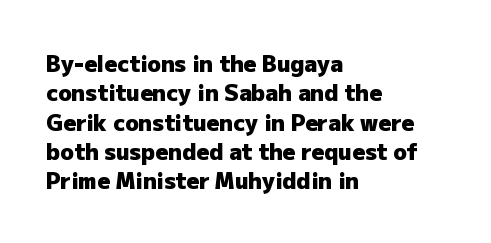
The image shows 22 px bold type, upright; set left-aligned, normal line spacing (1.33x), normal letter spacing, not underlined.
